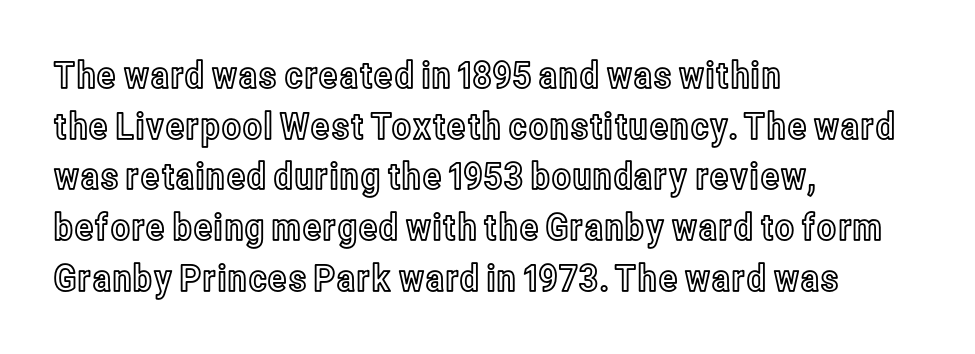
Q: Is the text italic (slanted)? A: No, it is upright.
Q: Is the text underlined? A: No.
Q: How is the paragraph aligned? A: Left-aligned.
Q: Is the spacing between letters normal or unusually wide? A: Normal.
Q: Is the spacing between lines tight, normal or loose? A: Normal.
Q: Width (condensed, normal, or wide)? A: Condensed.
Q: x-height? A: Medium.
Q: Monospaced? A: No.
